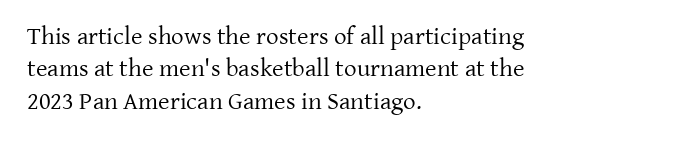
The words here are not underlined. Whoever set this chose a conventional vertical rhythm. Honestly, the letter spacing is just normal — you wouldn't notice it. Tall strokes in this sample are plumb rather than angled. Compared with a centered layout, this one pins lines to the left instead. The weight tops out at a normal text grade.
